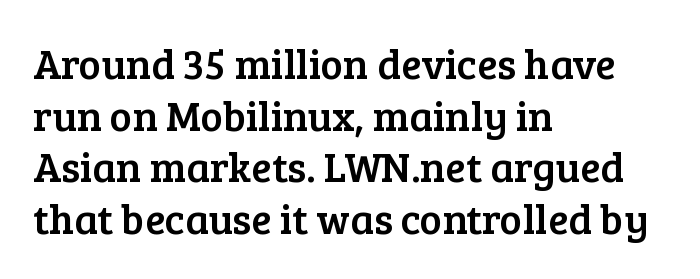
The image shows 42 px serif type, upright; set left-aligned, line spacing 1.23x, normal letter spacing, not underlined; low stroke contrast and a medium x-height.
